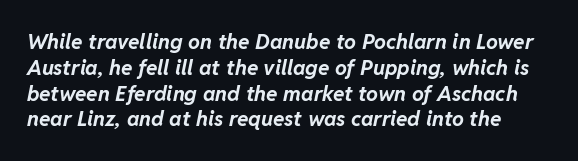
In terms of letterspacing, this is plain default setting. Designer's note — italics engaged. Stroke thickness is high; the sample reads as a true bold. No word sits above an underline.
